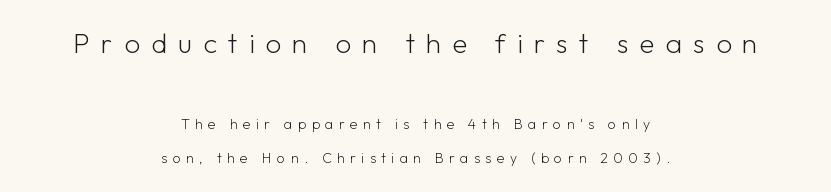
It's the straight-up-and-down kind of type. What kind of face is this? One without serifs — a sans. Glance below the letters and you will spot only blank space. Character widths vary here, with narrow letters taking less room than wide ones.
